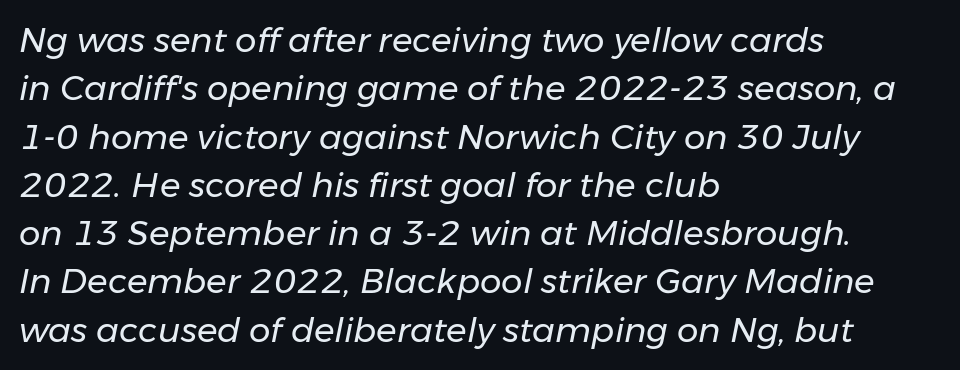
The image shows 34 px regular-weight type, italic (leaning right); set left-aligned, normal line spacing (1.42x), normal letter spacing, not underlined; low stroke contrast and a medium x-height.
